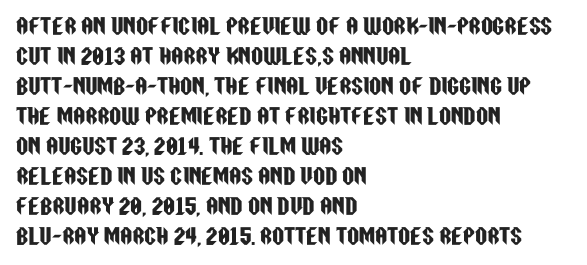
{"italic": "no", "underline": "no", "align": "left", "line_spacing": "normal", "line_spacing_ratio": 1.43, "letter_spacing": "normal", "letter_spacing_em": 0.0, "glyph_px": 21}
